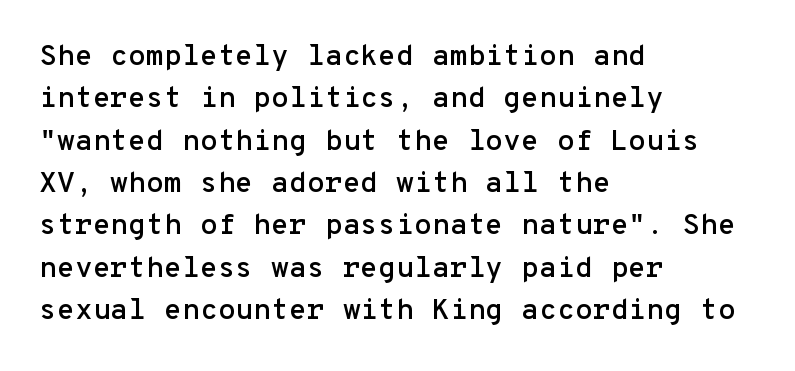
{"serif": "no", "italic": "no", "width": "normal", "stroke_contrast": "low", "x_height": "medium", "monospaced": "yes", "underline": "no", "align": "left", "line_spacing": "normal", "line_spacing_ratio": 1.46, "letter_spacing": "normal", "letter_spacing_em": 0.0, "glyph_px": 29}
